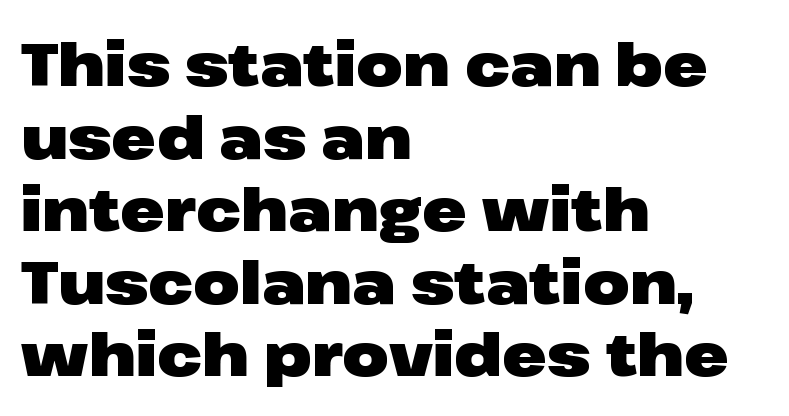
Q: Is the text bold? A: Yes.
Q: Is the text italic (slanted)? A: No, it is upright.
Q: Is the typeface a serif or a sans-serif typeface? A: Sans-serif.
Q: Is the text underlined? A: No.
Q: How is the paragraph aligned? A: Left-aligned.
Q: Is the spacing between letters normal or unusually wide? A: Normal.
Q: Width (condensed, normal, or wide)? A: Wide.
Q: Stroke contrast? A: Low.
Q: x-height? A: Medium.
Q: Monospaced? A: No.
